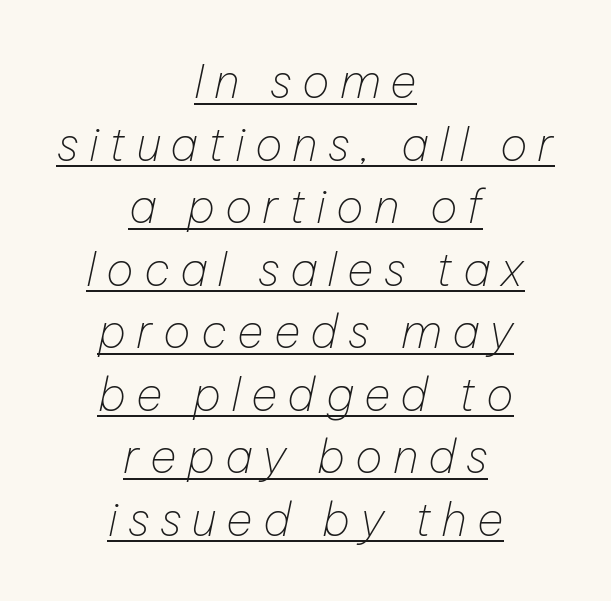
{"italic": "yes", "lean": "right", "slant_degrees": 12, "bold": "no", "weight": "thin", "width": "normal", "stroke_contrast": "low", "x_height": "medium", "monospaced": "no", "underline": "yes", "align": "center", "line_spacing": "normal", "line_spacing_ratio": 1.36, "letter_spacing": "wide", "letter_spacing_em": 0.22, "glyph_px": 46}
